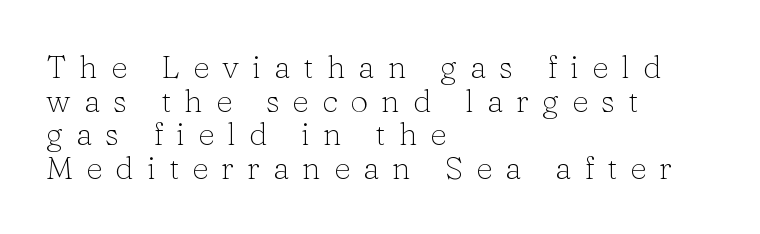
Quick note: interline space is minimal. Short and long lines alike share a common starting point at left. The string is rendered with underlining switched off. Type style note: has serifs. Stroke thickness stays within the range of a standard reading face or lighter. Ascenders rise straight up at ninety degrees.
